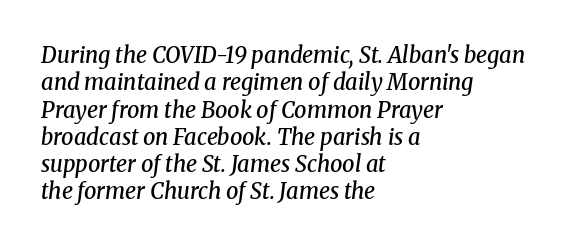
The image shows 22 px text type, italic (leaning right); set left-aligned, line spacing 1.24x, normal letter spacing, not underlined.
